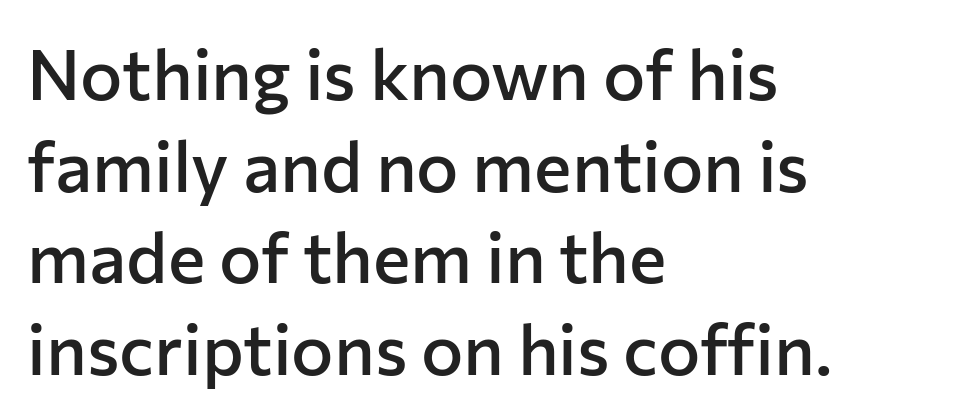
Q: Is the text bold? A: Semi-bold.
Q: Is the text italic (slanted)? A: No, it is upright.
Q: Is the typeface a serif or a sans-serif typeface? A: Sans-serif.
Q: Is the text underlined? A: No.
Q: How is the paragraph aligned? A: Left-aligned.
Q: Is the spacing between letters normal or unusually wide? A: Normal.
Q: Is the spacing between lines tight, normal or loose? A: Normal.
Q: Width (condensed, normal, or wide)? A: Normal.
Q: Stroke contrast? A: Low.
Q: x-height? A: Medium.
Q: Monospaced? A: No.
